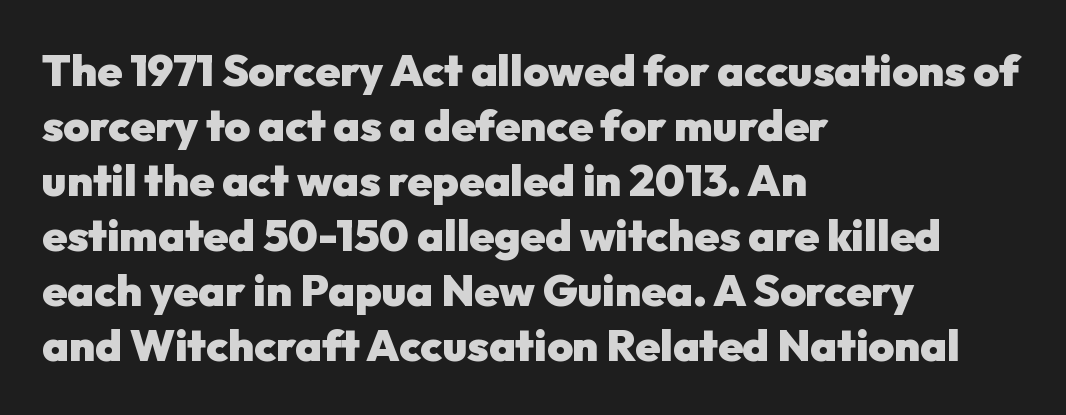
Letters rest on an invisible, unmarked baseline. Thick stems and heavy bowls — unmistakably bold. Character widths vary here, with narrow letters taking less room than wide ones. This sample uses a sans-serif face. The ragged edge is on the right, which tells us the setting is flush left.
